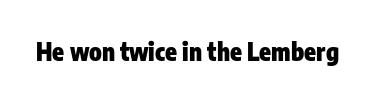
{"italic": "no", "bold": "yes", "underline": "no", "letter_spacing": "normal", "letter_spacing_em": 0.0, "glyph_px": 24}
